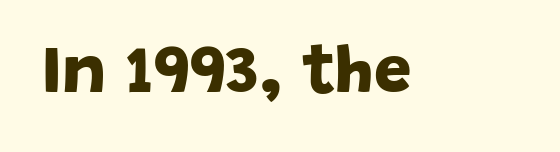
{"serif": "no", "bold": "yes", "weight": "bold", "width": "normal", "stroke_contrast": "low", "x_height": "large", "monospaced": "no", "underline": "no", "letter_spacing": "normal", "letter_spacing_em": 0.0, "glyph_px": 67}
